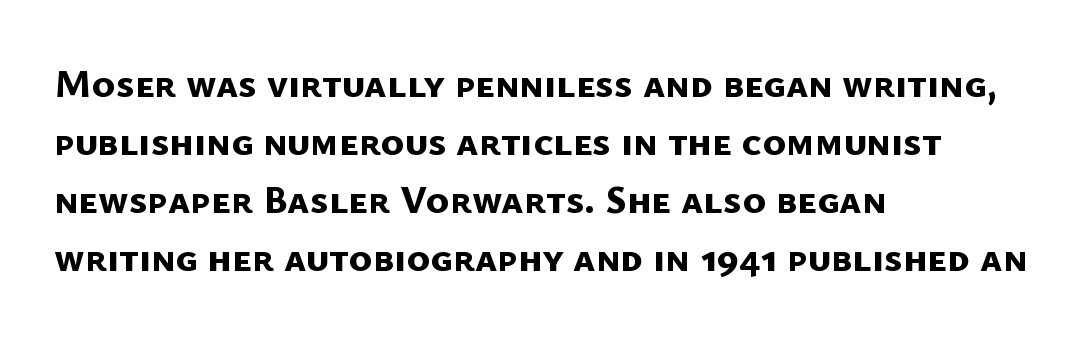
{"serif": "no", "bold": "yes", "weight": "bold", "width": "normal", "stroke_contrast": "low", "x_height": "medium", "monospaced": "no", "underline": "no", "align": "left", "line_spacing": "normal", "line_spacing_ratio": 1.45, "letter_spacing": "normal", "letter_spacing_em": 0.0, "glyph_px": 40}
